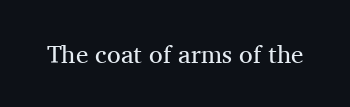
Q: Is the text bold? A: No.
Q: Is the text italic (slanted)? A: No, it is upright.
Q: Is the text underlined? A: No.
Q: Is the spacing between letters normal or unusually wide? A: Normal.
